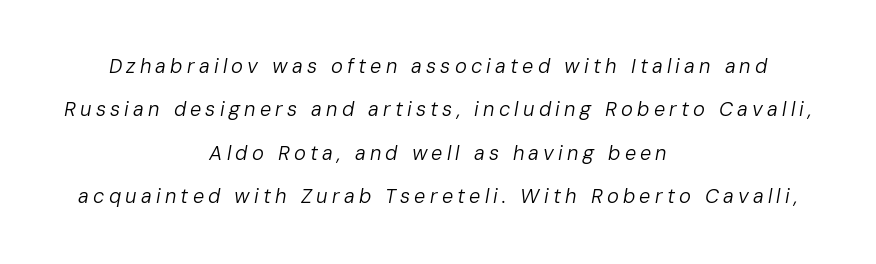
The image shows 20 px text type, italic (leaning right); set centered, loose line spacing (2.17x), unusually wide letter spacing (+0.21 em), not underlined.
